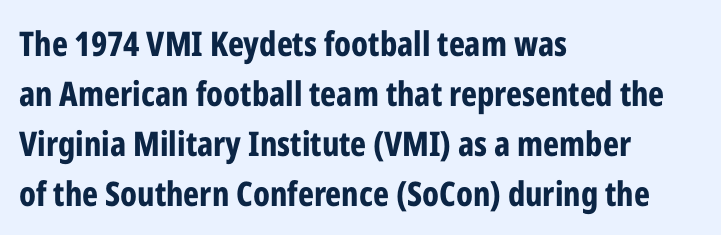
{"serif": "no", "italic": "no", "bold": "yes", "weight": "bold", "width": "condensed", "stroke_contrast": "low", "x_height": "medium", "monospaced": "no", "underline": "no", "align": "left", "line_spacing": "normal", "line_spacing_ratio": 1.47, "letter_spacing": "normal", "letter_spacing_em": 0.0, "glyph_px": 34}
